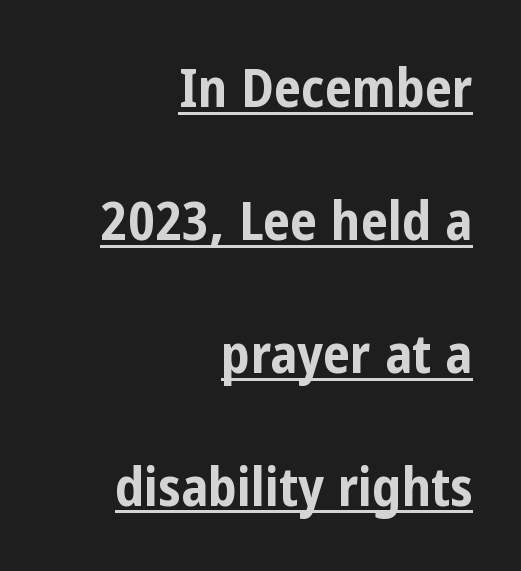
The image shows 54 px bold, condensed sans-serif type, upright; set right-aligned, loose line spacing (2.46x), normal letter spacing, underlined; low stroke contrast and a medium x-height.
